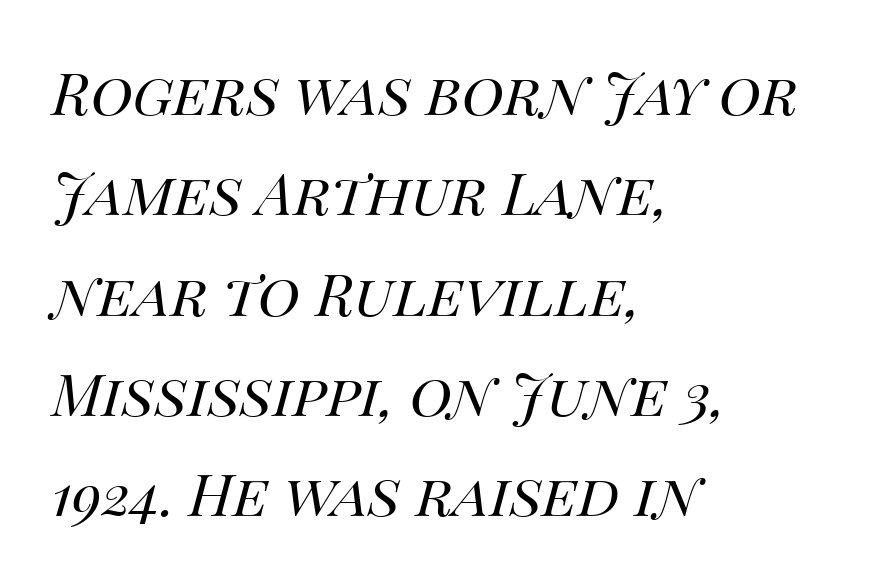
{"italic": "yes", "lean": "right", "slant_degrees": 14, "bold": "no", "weight": "regular", "width": "normal", "stroke_contrast": "medium", "x_height": "large", "monospaced": "no", "underline": "no", "align": "left", "line_spacing_ratio": 1.73, "letter_spacing": "normal", "letter_spacing_em": 0.0, "glyph_px": 58}
